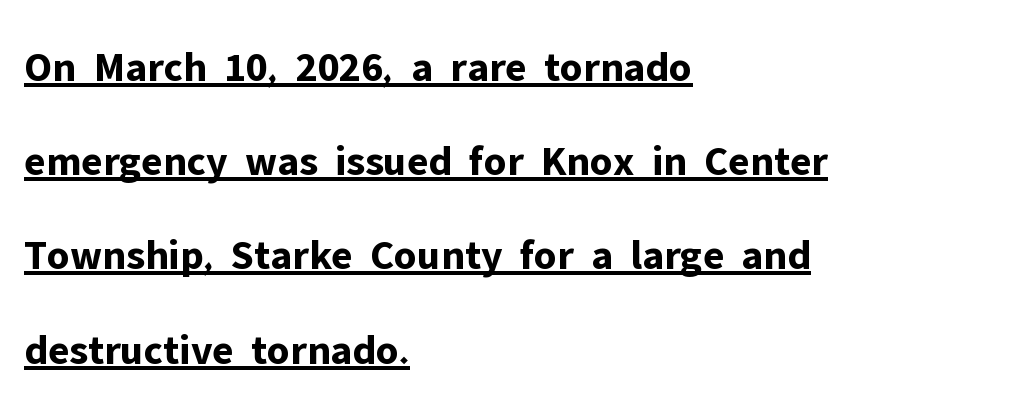
Posture: vertical. The rendered words wear a rule along their underside. The space between consecutive lines is lavish. Heavy, bold letterforms. The rendering shows plain stroke endings on the letterforms — a sans-serif design. These lines are rendered in a variable-pitch font.
